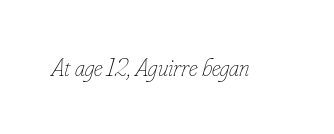
Letter spacing: default. Each stroke keeps to a modest, everyday thickness or less. The passage shown is not underscored anywhere. Italic: yes, the glyphs are oblique.
